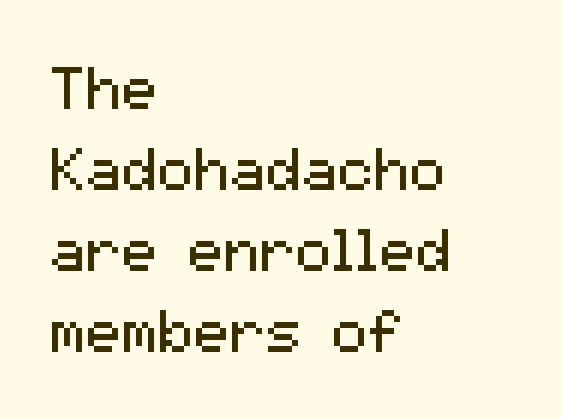
The image shows 60 px regular-weight sans-serif type, upright; set left-aligned, normal line spacing (1.35x), normal letter spacing, not underlined; medium stroke contrast and a medium x-height.
